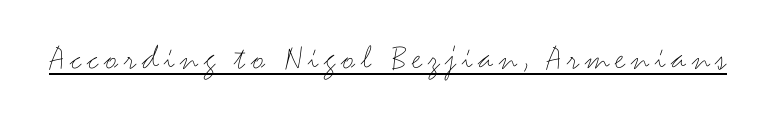
The typeface chosen for these lines omits serifs. The face used here is proportionally spaced, like ordinary book or web type. The face looks like a standard text weight, possibly lighter.
